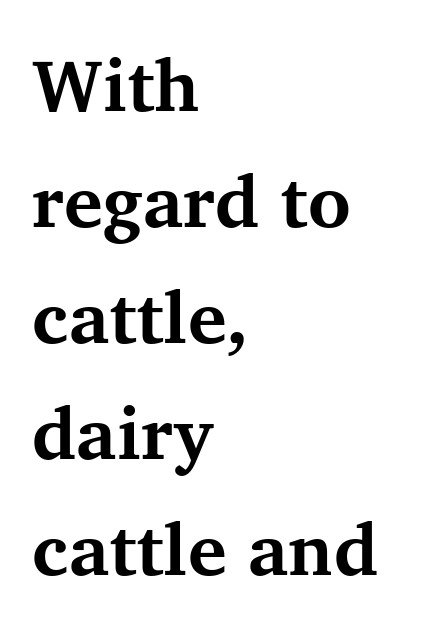
Q: Is the text bold? A: Yes.
Q: Is the text italic (slanted)? A: No, it is upright.
Q: Is the typeface a serif or a sans-serif typeface? A: Serif.
Q: Is the text underlined? A: No.
Q: How is the paragraph aligned? A: Left-aligned.
Q: Is the spacing between letters normal or unusually wide? A: Normal.
Q: Is the spacing between lines tight, normal or loose? A: Normal.
Q: Width (condensed, normal, or wide)? A: Normal.
Q: Stroke contrast? A: Medium.
Q: x-height? A: Medium.
Q: Monospaced? A: No.
